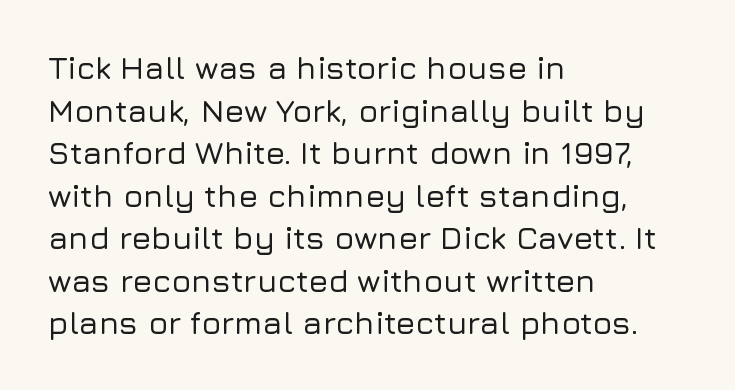
Q: Is the text italic (slanted)? A: No, it is upright.
Q: Is the typeface a serif or a sans-serif typeface? A: Sans-serif.
Q: Is the text underlined? A: No.
Q: How is the paragraph aligned? A: Left-aligned.
Q: Is the spacing between letters normal or unusually wide? A: Normal.
Q: Is the spacing between lines tight, normal or loose? A: Normal.
Q: Width (condensed, normal, or wide)? A: Normal.
Q: Stroke contrast? A: Low.
Q: x-height? A: Medium.
Q: Monospaced? A: No.
